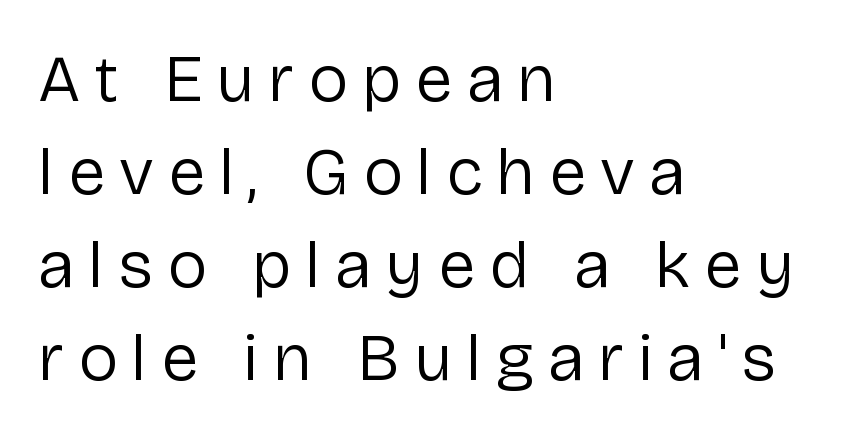
Q: Is the text bold? A: No.
Q: Is the text italic (slanted)? A: No, it is upright.
Q: Is the typeface a serif or a sans-serif typeface? A: Sans-serif.
Q: Is the text underlined? A: No.
Q: How is the paragraph aligned? A: Left-aligned.
Q: Is the spacing between letters normal or unusually wide? A: Unusually wide.
Q: Is the spacing between lines tight, normal or loose? A: Normal.
Q: Width (condensed, normal, or wide)? A: Normal.
Q: Stroke contrast? A: Low.
Q: x-height? A: Medium.
Q: Monospaced? A: No.
